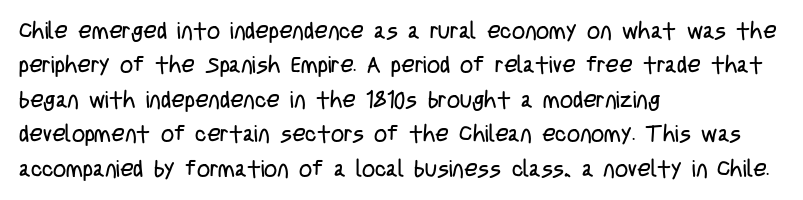
Observe the ordinary spacing: letters are neighbours, not strangers. Only glyphs here, with clear space below each row. Honestly, the row spacing looks completely unremarkable. No letter is thick-stroked: the sample isn't bold.
